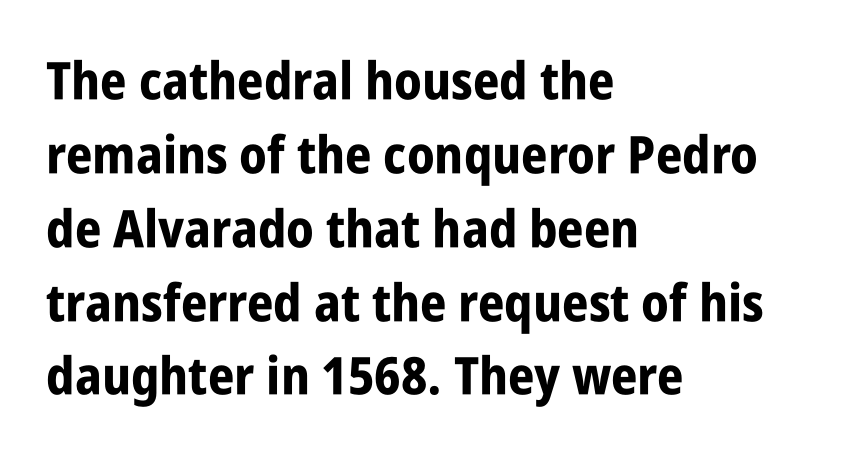
The image shows 52 px bold, condensed sans-serif type, upright; set left-aligned, normal line spacing (1.42x), normal letter spacing, not underlined; low stroke contrast and a large x-height.
